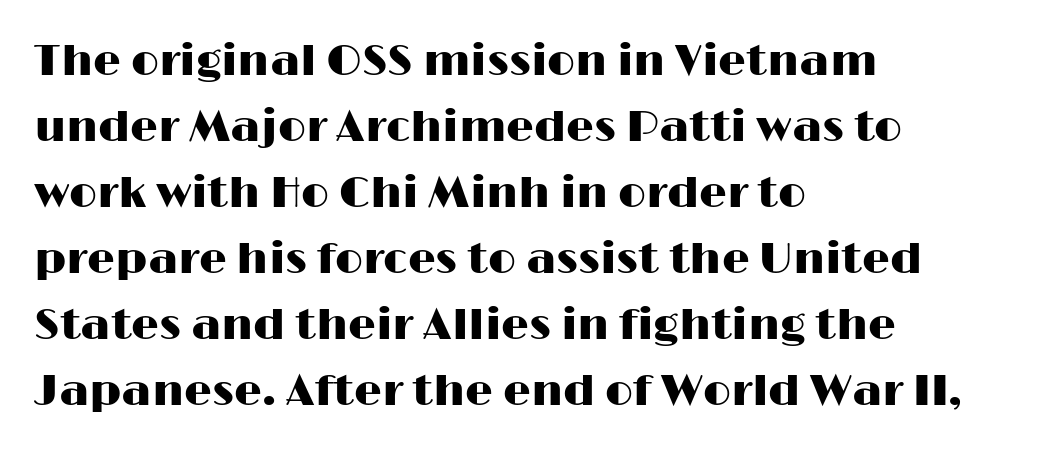
Q: Is the text italic (slanted)? A: No, it is upright.
Q: Is the typeface a serif or a sans-serif typeface? A: Sans-serif.
Q: Is the text underlined? A: No.
Q: How is the paragraph aligned? A: Left-aligned.
Q: Is the spacing between letters normal or unusually wide? A: Normal.
Q: Is the spacing between lines tight, normal or loose? A: Normal.
Q: Width (condensed, normal, or wide)? A: Wide.
Q: Stroke contrast? A: High.
Q: x-height? A: Medium.
Q: Monospaced? A: No.
